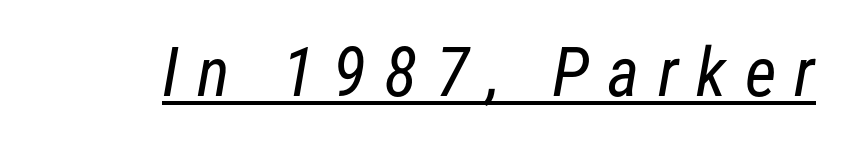
{"serif": "no", "bold": "no", "weight": "regular", "width": "condensed", "stroke_contrast": "low", "x_height": "medium", "monospaced": "no", "underline": "yes", "letter_spacing": "wide", "letter_spacing_em": 0.26, "glyph_px": 69}
